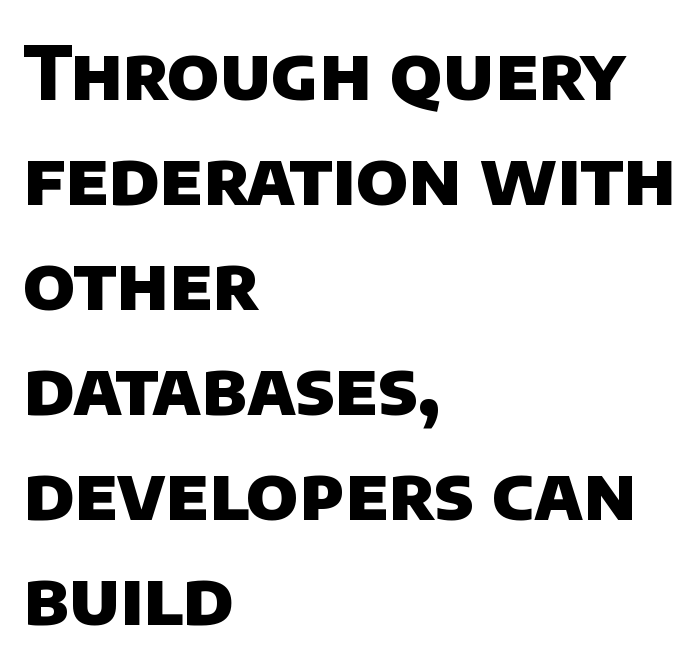
The passage shown stacks its lines at a standard gap. These lines carry a lot of weight — the face is fully bold. Underlining? Definitely not there. Standard letterfit; no display-style spreading of the glyphs. Is this a sans? Yes — the strokes have no serifs.
